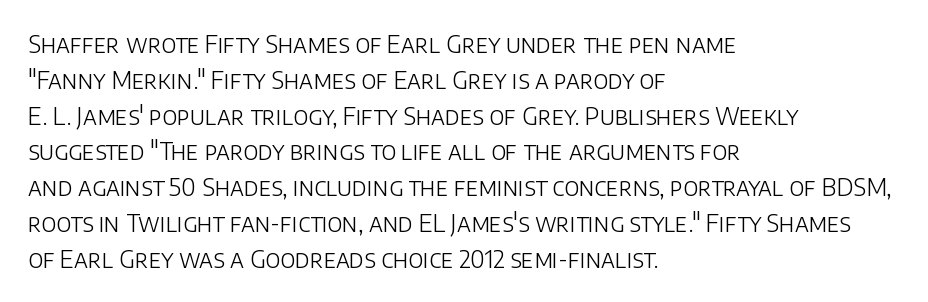
{"italic": "no", "bold": "no", "underline": "no", "align": "left", "line_spacing": "normal", "line_spacing_ratio": 1.49, "letter_spacing": "normal", "letter_spacing_em": 0.0, "glyph_px": 24}
